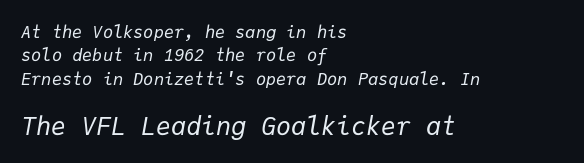
The image shows 25 px text type, italic (leaning right); set left-aligned, normal line spacing (1.38x), normal letter spacing, not underlined; the second (bottom) block is 1.47x larger.
